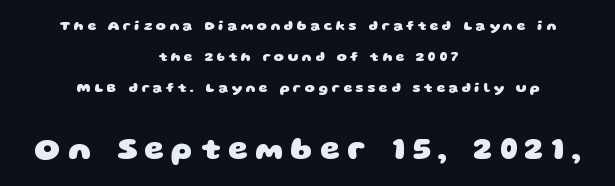
A typesetter would call this leading open, well beyond the default. Note the varied advance widths — an 'i' is clearly narrower than an 'm'. Character size in the trailing block exceeds that of the leading block. Tracking here is generous; glyphs stand well apart from one another.
